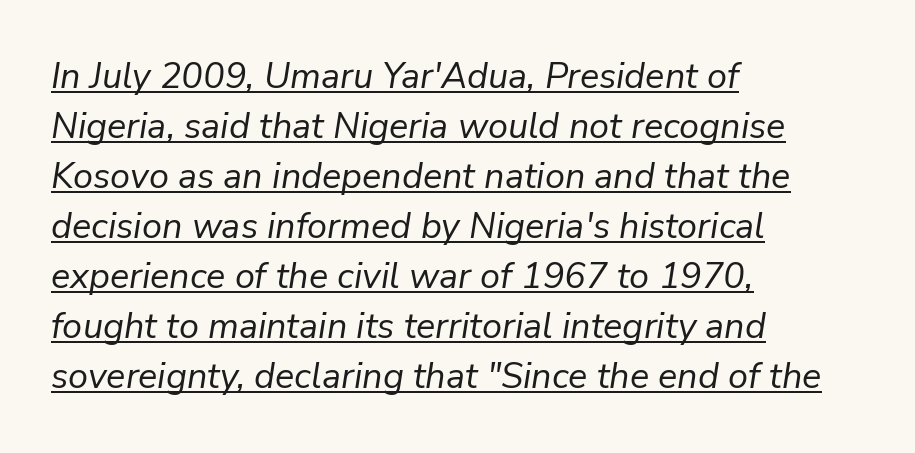
Summary of vertical rhythm: regular, with standard interline spacing. Each word holds together tightly as a unit, with standard inter-letter gaps. Letters have the restrained weight of plain body copy at most. The lettering is marked with a stroke running underneath it.
